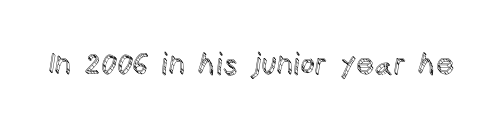
The passage shown is not underscored anywhere. The horizontal fit of the characters is conventional and even. Each letter keeps its own natural width here, so spacing adapts to shape.
